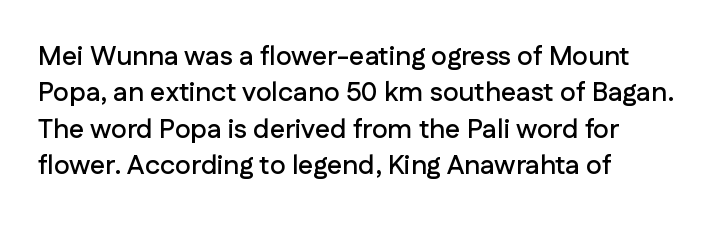
Q: Is the text italic (slanted)? A: No, it is upright.
Q: Is the text underlined? A: No.
Q: How is the paragraph aligned? A: Left-aligned.
Q: Is the spacing between letters normal or unusually wide? A: Normal.
Q: Is the spacing between lines tight, normal or loose? A: Normal.
